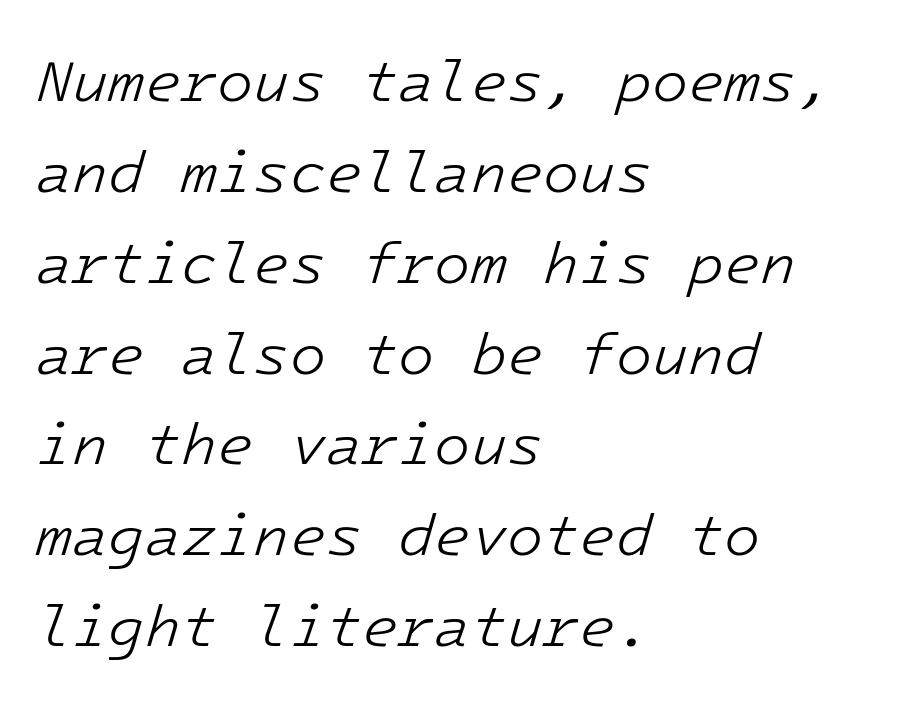
Q: Is the text bold? A: No.
Q: Is the text italic (slanted)? A: Yes, it leans right by about 16 degrees.
Q: Is the text underlined? A: No.
Q: How is the paragraph aligned? A: Left-aligned.
Q: Is the spacing between letters normal or unusually wide? A: Normal.
Q: Is the spacing between lines tight, normal or loose? A: Normal.
Q: Width (condensed, normal, or wide)? A: Normal.
Q: Stroke contrast? A: Low.
Q: x-height? A: Medium.
Q: Monospaced? A: Yes.
